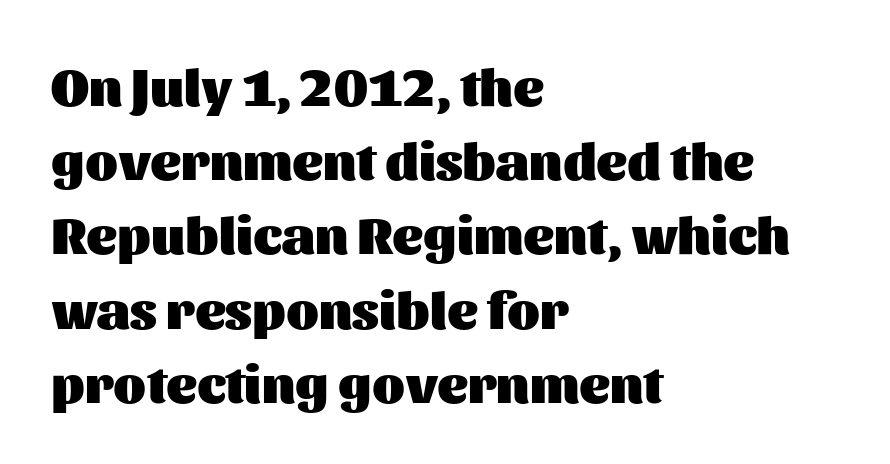
The image shows 53 px heavy sans-serif type, upright; set left-aligned, normal line spacing (1.4x), normal letter spacing, not underlined; medium stroke contrast and a medium x-height.
